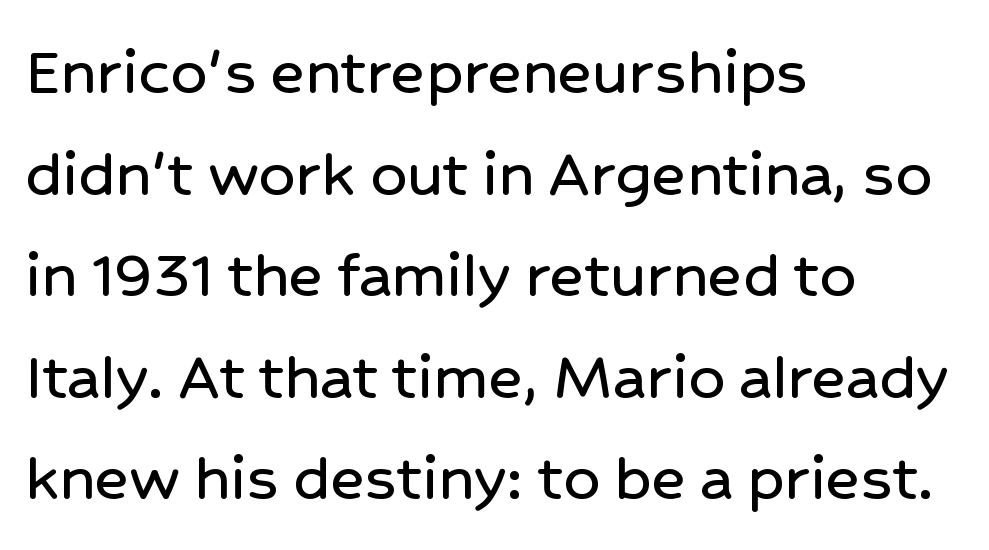
Q: Is the text italic (slanted)? A: No, it is upright.
Q: Is the typeface a serif or a sans-serif typeface? A: Sans-serif.
Q: Is the text underlined? A: No.
Q: How is the paragraph aligned? A: Left-aligned.
Q: Is the spacing between letters normal or unusually wide? A: Normal.
Q: Is the spacing between lines tight, normal or loose? A: Normal.
Q: Width (condensed, normal, or wide)? A: Normal.
Q: Stroke contrast? A: Low.
Q: x-height? A: Medium.
Q: Monospaced? A: No.
